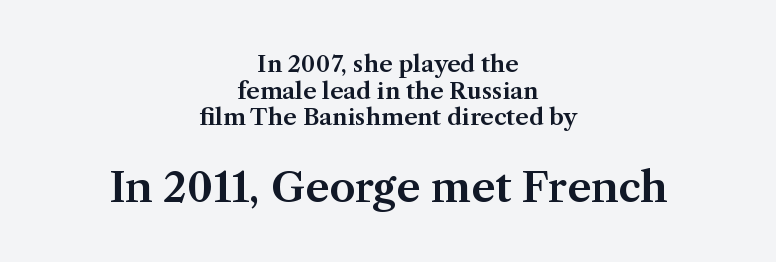
The image shows 41 px serif type, upright; set centered, line spacing 1.16x, normal letter spacing, not underlined; the second (bottom) block is 1.78x larger; medium stroke contrast and a medium x-height.
